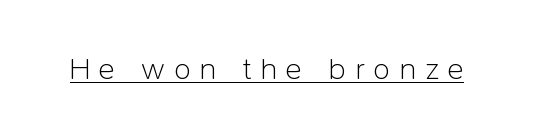
{"serif": "no", "italic": "no", "bold": "no", "weight": "light", "width": "normal", "stroke_contrast": "low", "x_height": "medium", "monospaced": "no", "underline": "yes", "letter_spacing": "wide", "letter_spacing_em": 0.29, "glyph_px": 31}
